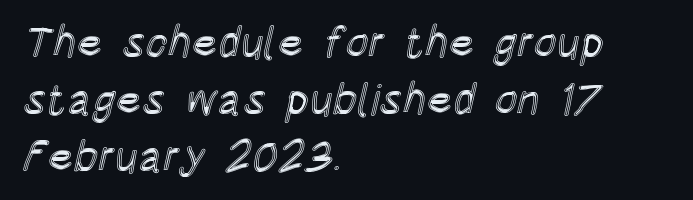
The image shows 43 px condensed type; set left-aligned, normal line spacing (1.32x), normal letter spacing, not underlined; a large x-height.
